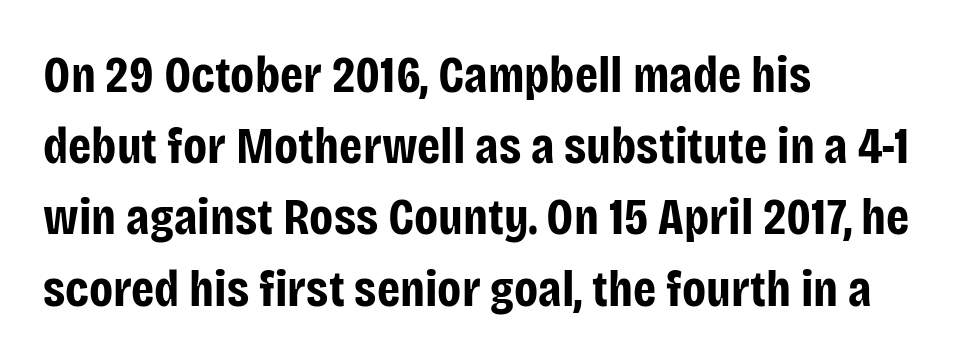
Q: Is the text bold? A: Yes.
Q: Is the text italic (slanted)? A: No, it is upright.
Q: Is the typeface a serif or a sans-serif typeface? A: Sans-serif.
Q: Is the text underlined? A: No.
Q: How is the paragraph aligned? A: Left-aligned.
Q: Is the spacing between letters normal or unusually wide? A: Normal.
Q: Is the spacing between lines tight, normal or loose? A: Normal.
Q: Width (condensed, normal, or wide)? A: Condensed.
Q: Stroke contrast? A: Low.
Q: x-height? A: Large.
Q: Monospaced? A: No.
